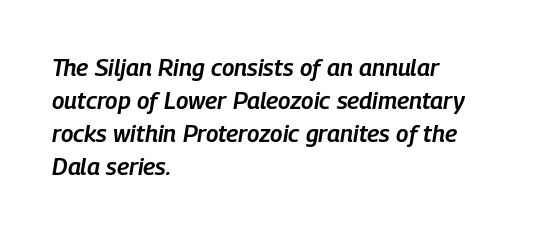
In terms of letterspacing, this is plain default setting. The foot of each line stays bare and open. Successive baselines arrive at the customary interval. Its strokes are somewhat broadened, the hallmark of semibold type. Visually the block forms a straight wall on the left and a jagged coastline on the right. A typesetter would mark this as italic.
